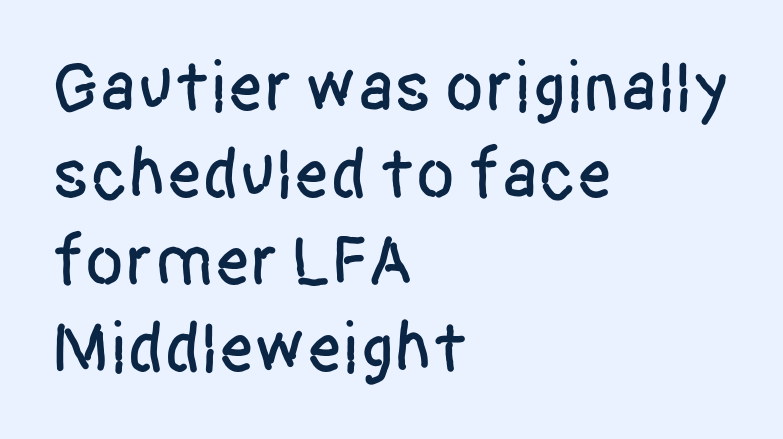
Words appear dense and cohesive because spacing is normal. Do the characters align in a grid? No, the font is proportional. Words float on clear page, feet unadorned. This sample uses an upright cut, with every glyph sitting square on the baseline. This sample is left-justified, so line endings fall wherever the words run out.
